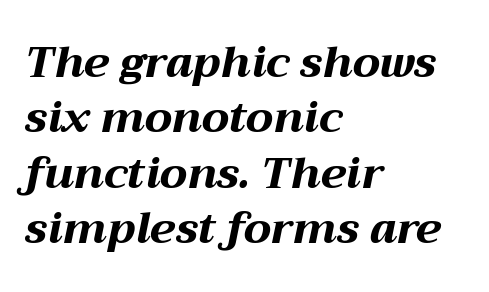
The image shows 43 px bold, wide type, italic (leaning right); set left-aligned, normal line spacing (1.29x), normal letter spacing, not underlined; medium stroke contrast and a medium x-height.
